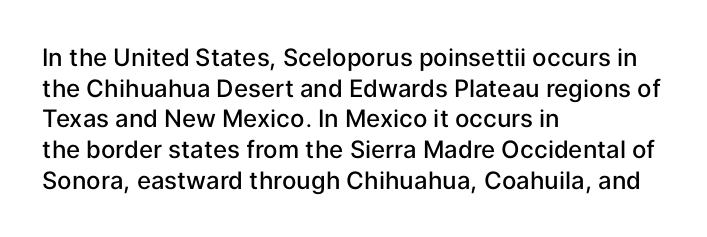
{"italic": "no", "bold": "semi", "underline": "no", "align": "left", "line_spacing": "normal", "line_spacing_ratio": 1.28, "letter_spacing": "normal", "letter_spacing_em": 0.0, "glyph_px": 24}
